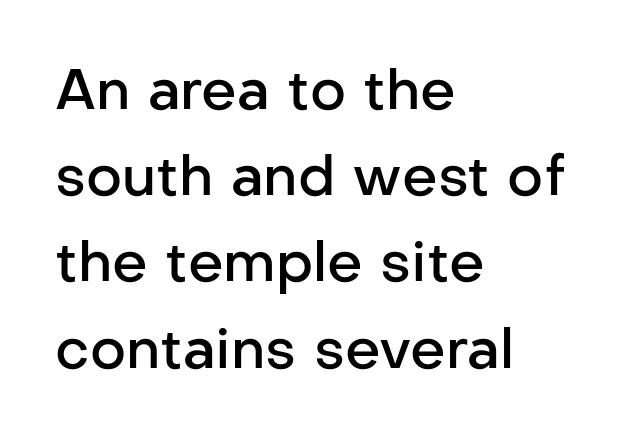
Q: Is the text bold? A: Semi-bold.
Q: Is the text italic (slanted)? A: No, it is upright.
Q: Is the typeface a serif or a sans-serif typeface? A: Sans-serif.
Q: Is the text underlined? A: No.
Q: How is the paragraph aligned? A: Left-aligned.
Q: Is the spacing between letters normal or unusually wide? A: Normal.
Q: Is the spacing between lines tight, normal or loose? A: Normal.
Q: Width (condensed, normal, or wide)? A: Normal.
Q: Stroke contrast? A: Low.
Q: x-height? A: Medium.
Q: Monospaced? A: No.
